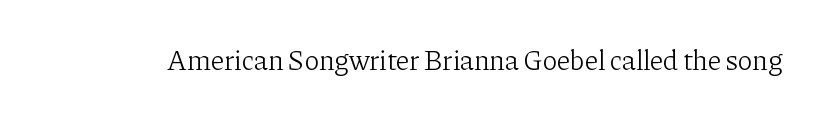
Stroke terminals: seriffed. A typesetter would call this zero additional tracking. Unbolded letterforms with no extra heft. The type sits square on the baseline with zero lean.
